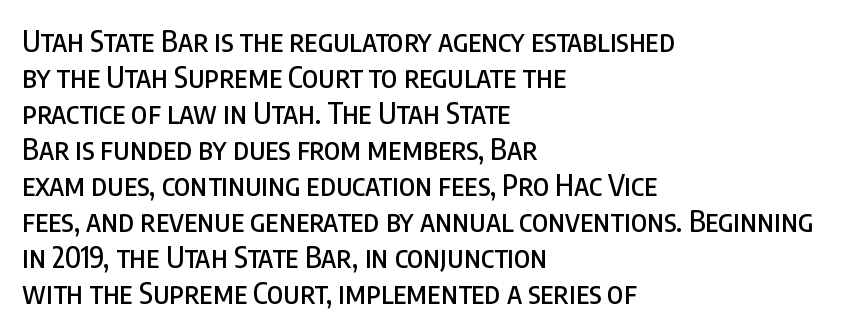
The image shows 29 px condensed sans-serif type, upright; set left-aligned, line spacing 1.24x, normal letter spacing, not underlined; low stroke contrast and a large x-height.
